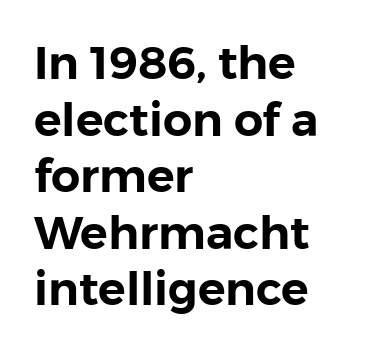
{"serif": "no", "italic": "no", "width": "normal", "stroke_contrast": "low", "x_height": "medium", "monospaced": "no", "underline": "no", "align": "left", "line_spacing_ratio": 1.23, "letter_spacing": "normal", "letter_spacing_em": 0.0, "glyph_px": 46}
